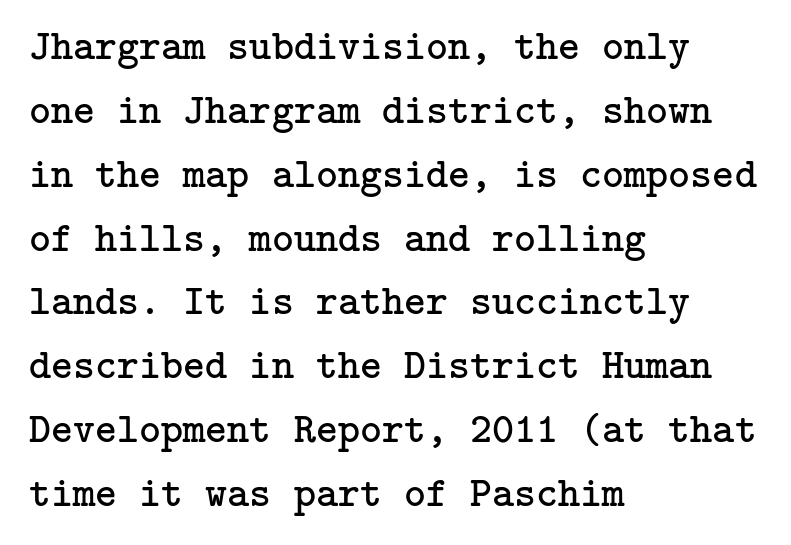
{"serif": "yes", "italic": "no", "bold": "no", "weight": "regular", "width": "normal", "stroke_contrast": "low", "x_height": "medium", "underline": "no", "align": "left", "line_spacing": "normal", "line_spacing_ratio": 1.52, "letter_spacing": "normal", "letter_spacing_em": 0.0, "glyph_px": 42}
